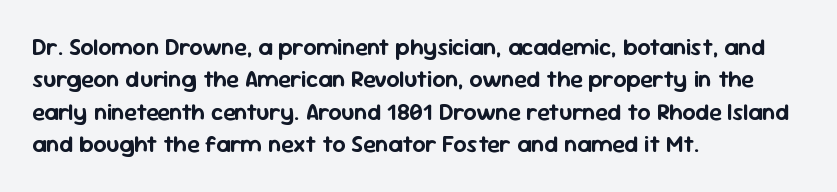
Rule under the text: the space is simply empty. Glyph-to-glyph distance matches everyday printed text. This block has exactly the height ordinary leading produces. Every character sits straight up, as roman type does. Teacher's note: observe the even left margin — that is flush-left alignment.
